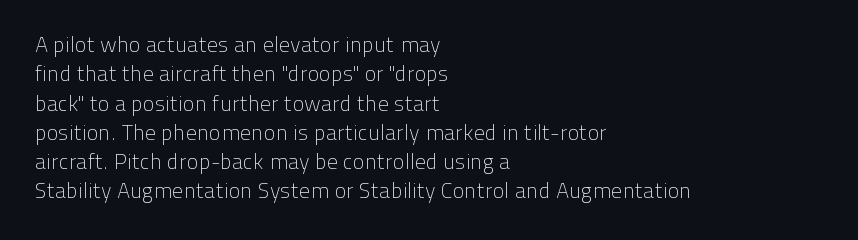
Q: Is the text bold? A: No.
Q: Is the text italic (slanted)? A: No, it is upright.
Q: Is the text underlined? A: No.
Q: How is the paragraph aligned? A: Left-aligned.
Q: Is the spacing between letters normal or unusually wide? A: Normal.
Q: Is the spacing between lines tight, normal or loose? A: Normal.
